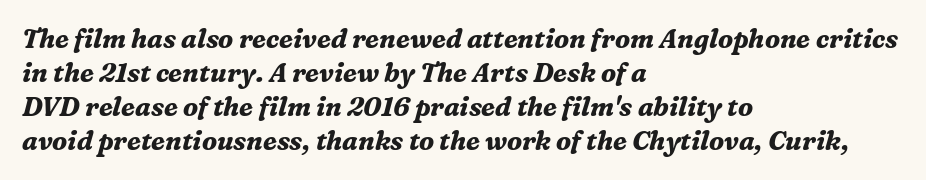
A classic flush-left, rag-right setting is used for this passage. This is oblique type, the kind used for emphasis or titles. Caption: bold face, heavy strokes. Compared with typical paragraphs, the rows here are spaced about the same. Glance below the letters and you will spot only blank space. Honestly, the letter spacing is just normal — you wouldn't notice it.
